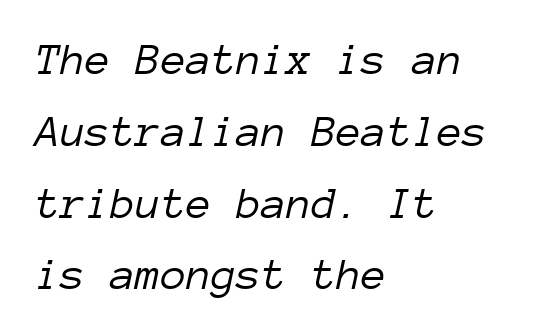
{"italic": "yes", "lean": "right", "slant_degrees": 12, "bold": "no", "weight": "light", "width": "normal", "stroke_contrast": "low", "x_height": "medium", "monospaced": "yes", "underline": "no", "align": "left", "line_spacing": "normal", "line_spacing_ratio": 1.56, "letter_spacing": "normal", "letter_spacing_em": 0.0, "glyph_px": 46}
